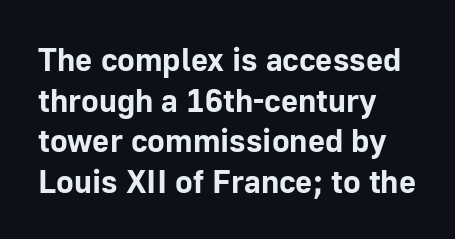
The image shows 33 px bold sans-serif type, upright; set left-aligned, line spacing 1.23x, normal letter spacing, not underlined; low stroke contrast and a medium x-height.
